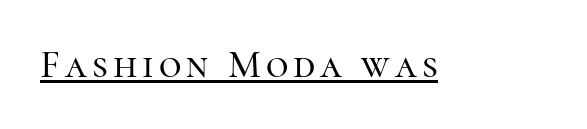
Q: Is the text italic (slanted)? A: No, it is upright.
Q: Is the typeface a serif or a sans-serif typeface? A: Serif.
Q: Is the text underlined? A: Yes.
Q: Width (condensed, normal, or wide)? A: Normal.
Q: Stroke contrast? A: High.
Q: x-height? A: Medium.
Q: Monospaced? A: No.
